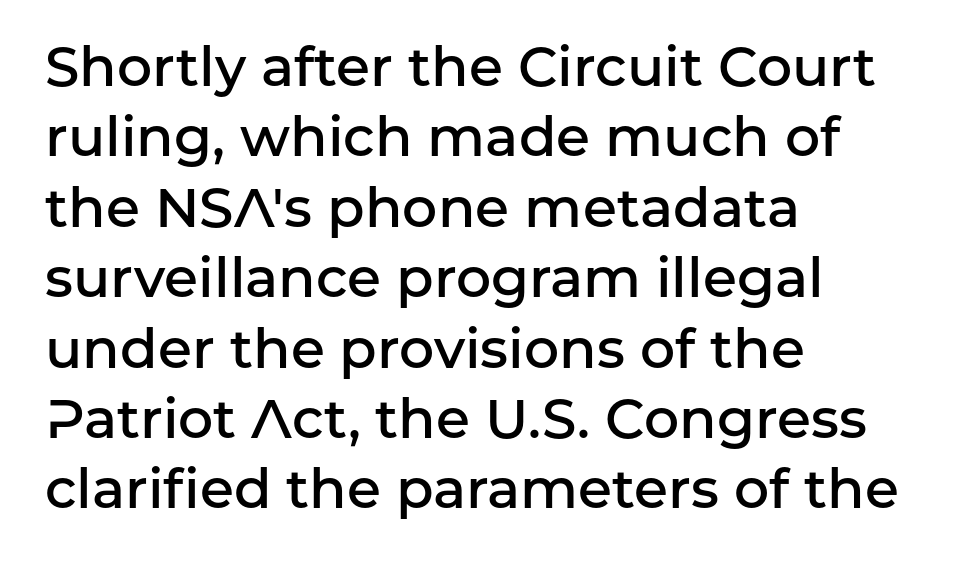
Q: Is the text bold? A: Semi-bold.
Q: Is the text italic (slanted)? A: No, it is upright.
Q: Is the typeface a serif or a sans-serif typeface? A: Sans-serif.
Q: Is the text underlined? A: No.
Q: How is the paragraph aligned? A: Left-aligned.
Q: Is the spacing between letters normal or unusually wide? A: Normal.
Q: Is the spacing between lines tight, normal or loose? A: Normal.
Q: Width (condensed, normal, or wide)? A: Normal.
Q: Stroke contrast? A: Low.
Q: x-height? A: Medium.
Q: Monospaced? A: No.
